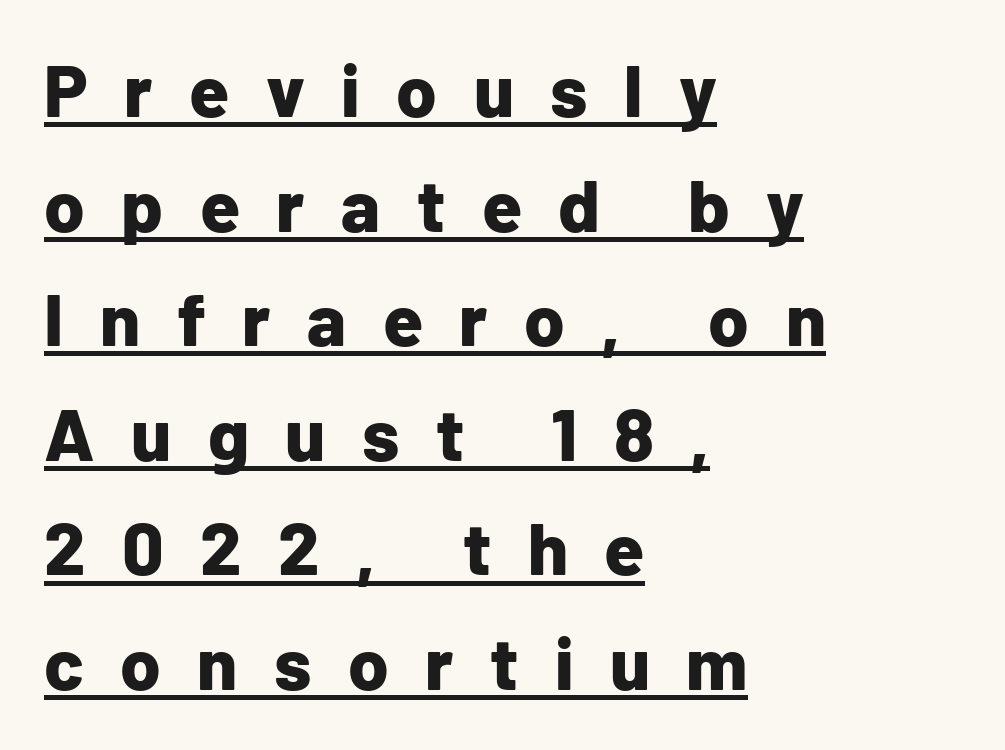
The text block is weighted toward the left margin, trailing off unevenly rightward. Like a heading marked for emphasis, these lines bear an underscore. Nope, not italic — everything's standing straight. Characters follow at a spacing far wider than the type designer built in. Regarding serifs, this sample does without them. Caption: bold face, heavy strokes.
